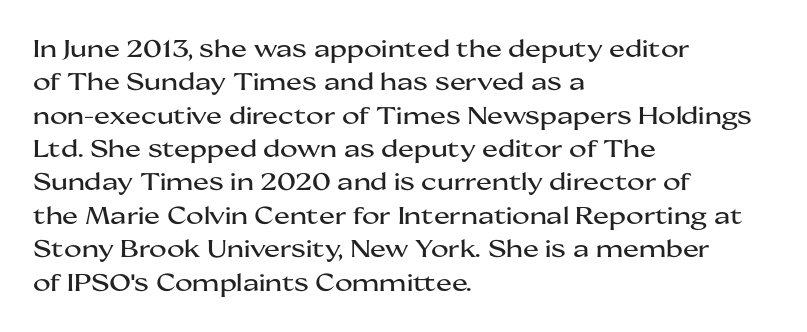
{"italic": "no", "underline": "no", "align": "left", "line_spacing": "normal", "line_spacing_ratio": 1.39, "letter_spacing": "normal", "letter_spacing_em": 0.0, "glyph_px": 24}
